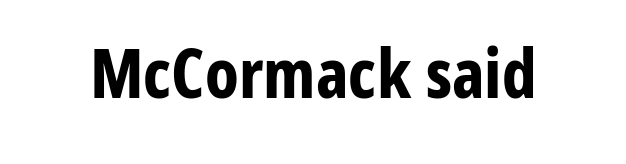
The image shows 68 px bold, condensed sans-serif type, upright; set normal letter spacing, not underlined; low stroke contrast and a medium x-height.
